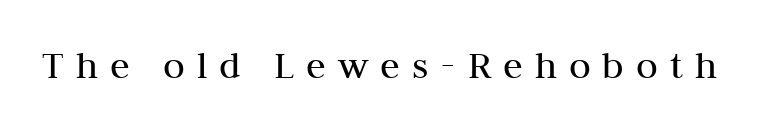
{"serif": "yes", "italic": "no", "bold": "no", "weight": "regular", "width": "normal", "stroke_contrast": "medium", "x_height": "medium", "monospaced": "no", "underline": "no", "letter_spacing": "wide", "letter_spacing_em": 0.3, "glyph_px": 40}
